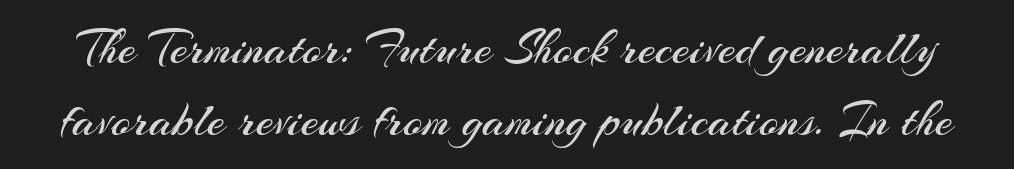
Glance below the letters and you will spot only blank space. Typographically, this falls in the sans-serif category. The passage shown is typed in a proportional face where columns would drift. Whoever set this chose a conventional vertical rhythm.
